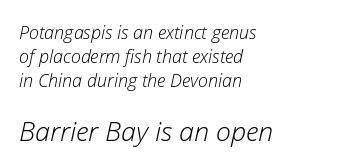
In CSS terms this would be text-align: left. The rendering applies a slant to the glyphs. Whoever set this chose a conventional vertical rhythm. Think standard paragraph weight, or any step lighter than that.
